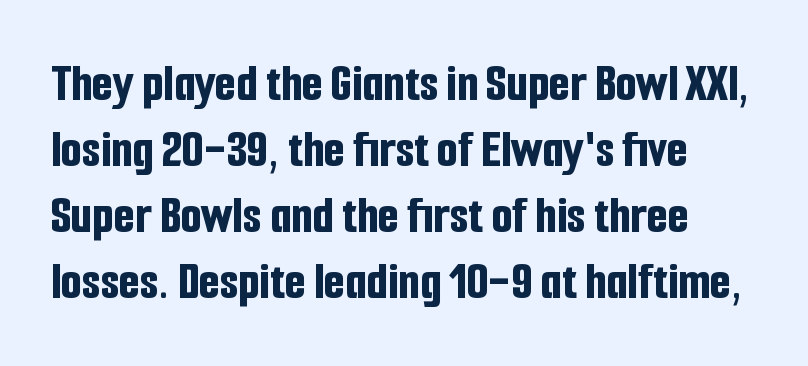
The image shows 54 px bold, condensed sans-serif type, upright; set line spacing 1.22x, normal letter spacing, not underlined; low stroke contrast and a medium x-height.
